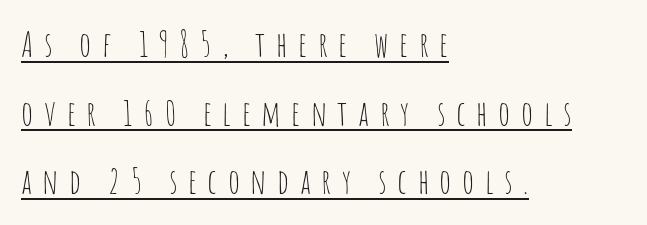
There is plenty of visible air inserted between adjacent glyphs. Vertically, the passage feels expansive, rows floating well apart. Is this a sans? Yes — the strokes have no serifs. Line starts are locked; line ends wander. Bold? No — there's no thickening of the strokes.
